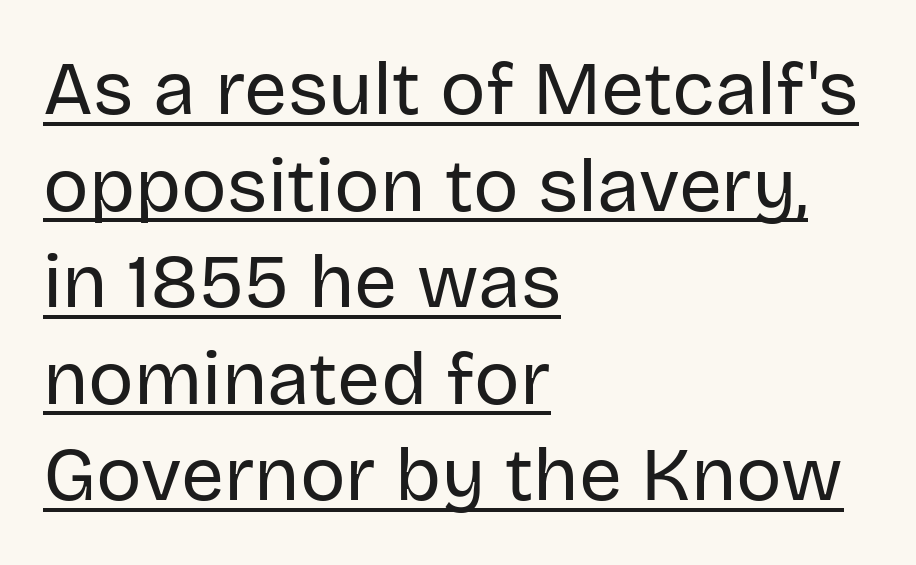
Rendered with straight, roman letterforms. This is sans-serif lettering, the kind often seen on screens and signage. Each letter keeps its own natural width here, so spacing adapts to shape. The rag falls on the right side of this text block. Regarding leading, the lines here are spaced in the standard way. The words here are underlined.
